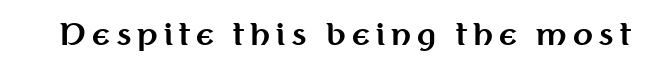
The image shows 29 px bold sans-serif type, upright; set unusually wide letter spacing (+0.21 em), not underlined; medium stroke contrast and a medium x-height.
